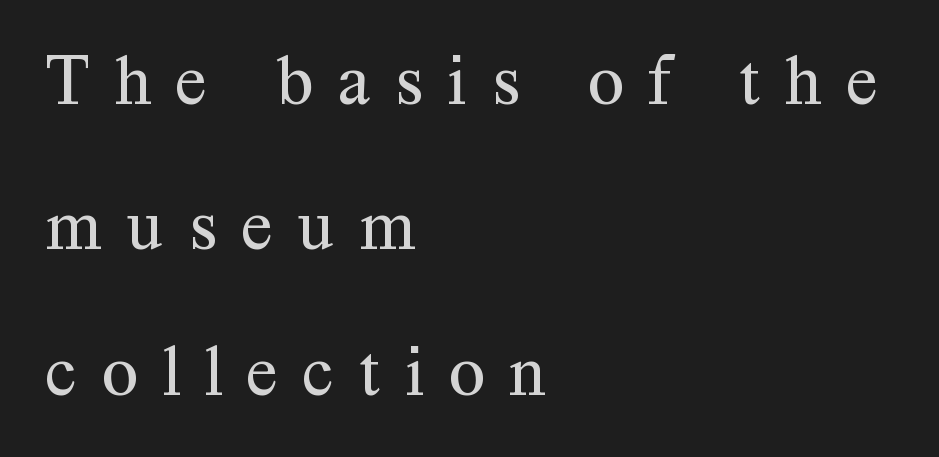
{"serif": "yes", "italic": "no", "bold": "no", "weight": "regular", "width": "normal", "stroke_contrast": "medium", "x_height": "medium", "monospaced": "no", "underline": "no", "align": "left", "line_spacing": "loose", "line_spacing_ratio": 1.99, "letter_spacing": "wide", "letter_spacing_em": 0.34, "glyph_px": 73}
